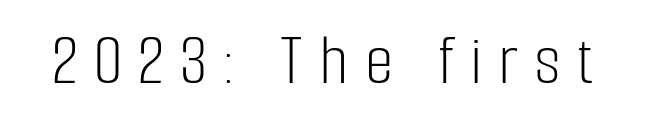
This sample uses a sans-serif face. Just letters on the line, the space beneath them empty. A typesetter would mark this as roman, not italic. Character widths vary here, with narrow letters taking less room than wide ones. The face used here is rendered with a markedly widened letterfit. On a weight scale, this lands at 450 or below.
